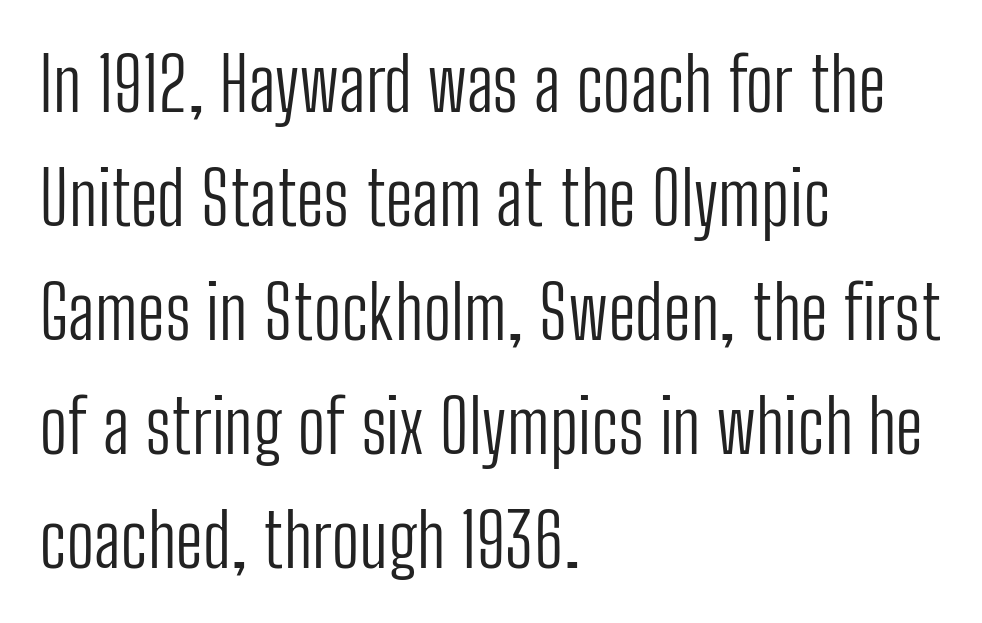
Q: Is the text bold? A: No.
Q: Is the text italic (slanted)? A: No, it is upright.
Q: Is the typeface a serif or a sans-serif typeface? A: Sans-serif.
Q: Is the text underlined? A: No.
Q: How is the paragraph aligned? A: Left-aligned.
Q: Is the spacing between letters normal or unusually wide? A: Normal.
Q: Is the spacing between lines tight, normal or loose? A: Normal.
Q: Width (condensed, normal, or wide)? A: Condensed.
Q: Stroke contrast? A: Low.
Q: x-height? A: Medium.
Q: Monospaced? A: No.
